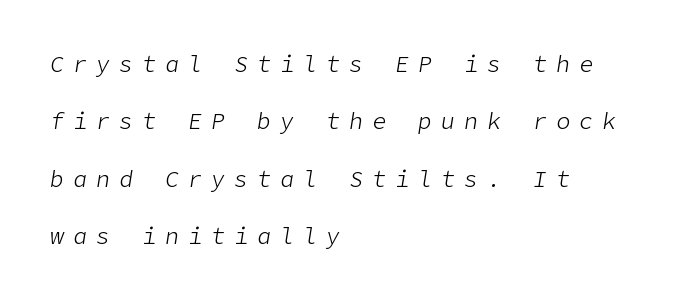
The image shows 23 px text type, italic (leaning right); set left-aligned, loose line spacing (2.49x), unusually wide letter spacing (+0.4 em), not underlined.
